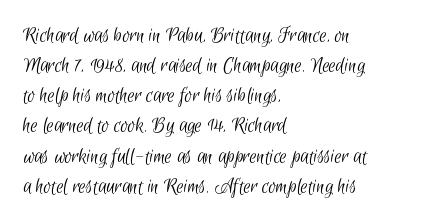
The image shows 22 px text type; set left-aligned, normal line spacing (1.37x), normal letter spacing, not underlined.
